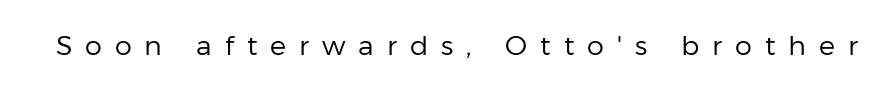
Q: Is the text bold? A: No.
Q: Is the text italic (slanted)? A: No, it is upright.
Q: Is the text underlined? A: No.
Q: Is the spacing between letters normal or unusually wide? A: Unusually wide.
